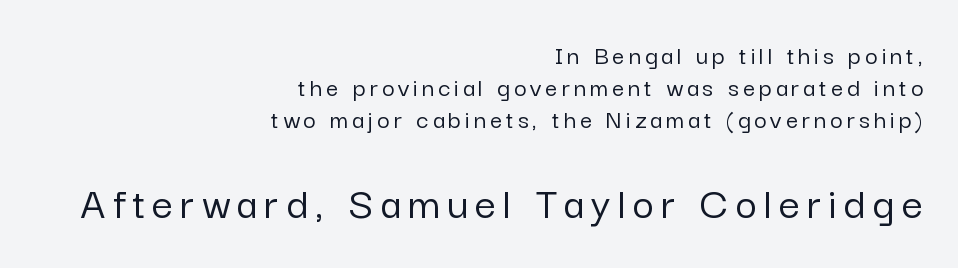
Q: Is the text italic (slanted)? A: No, it is upright.
Q: Is the typeface a serif or a sans-serif typeface? A: Sans-serif.
Q: Is the text underlined? A: No.
Q: How is the paragraph aligned? A: Right-aligned.
Q: Which block of text is set in a larger size, the first (top) or the second (bottom)? A: The second (bottom) one.
Q: Width (condensed, normal, or wide)? A: Normal.
Q: Stroke contrast? A: Low.
Q: x-height? A: Medium.
Q: Monospaced? A: No.
